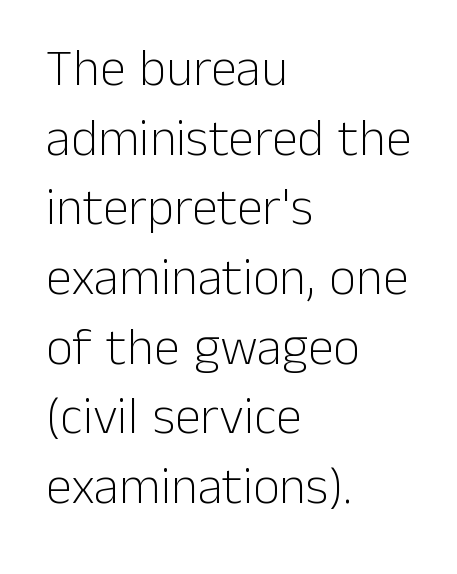
{"serif": "no", "italic": "no", "bold": "no", "weight": "light", "width": "normal", "stroke_contrast": "low", "x_height": "medium", "monospaced": "no", "underline": "no", "align": "left", "line_spacing": "normal", "line_spacing_ratio": 1.34, "letter_spacing": "normal", "letter_spacing_em": 0.0, "glyph_px": 52}
